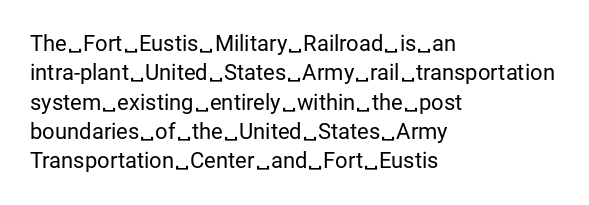
Caption: face not bold, strokes unweighted. Whoever set this chose a conventional vertical rhythm. This sample uses plain, unmodified letter spacing. The lettering stays uniformly vertical, giving the passage a roman look. Rule under the text: the space is simply empty.
